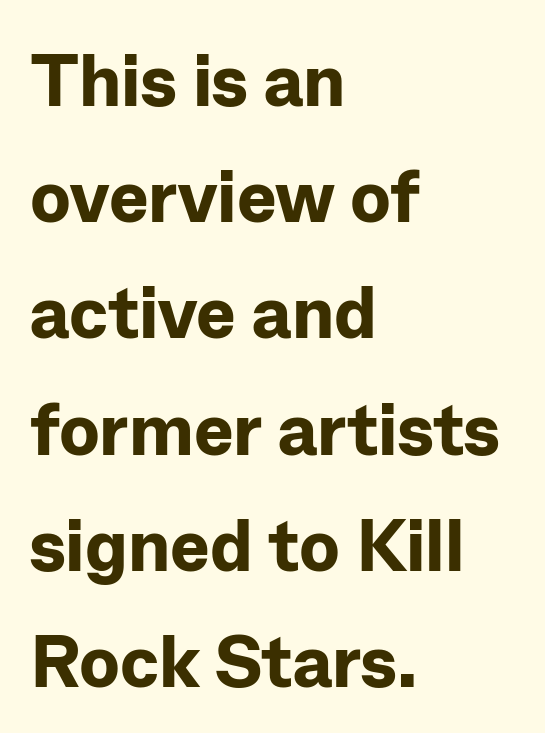
{"serif": "no", "italic": "no", "bold": "yes", "weight": "bold", "width": "normal", "stroke_contrast": "low", "x_height": "medium", "monospaced": "no", "underline": "no", "align": "left", "line_spacing": "normal", "line_spacing_ratio": 1.57, "letter_spacing": "normal", "letter_spacing_em": 0.0, "glyph_px": 74}
